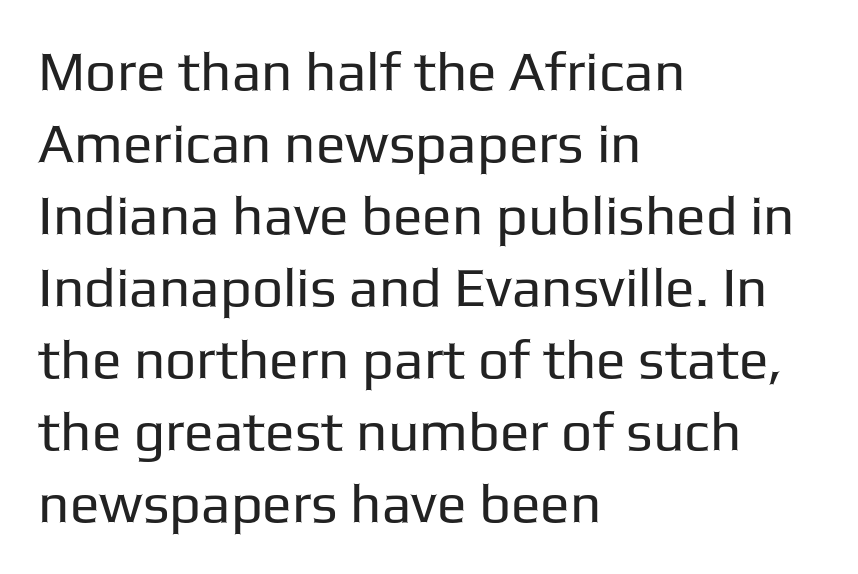
The image shows 55 px regular-weight sans-serif type, upright; set left-aligned, normal line spacing (1.31x), normal letter spacing, not underlined; low stroke contrast and a medium x-height.
